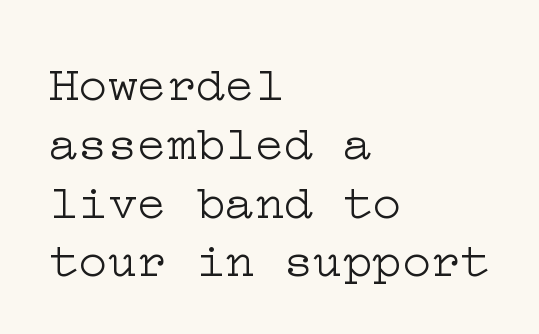
The image shows 49 px light, wide serif type, upright; set left-aligned, line spacing 1.2x, normal letter spacing, not underlined; low stroke contrast and a medium x-height.
